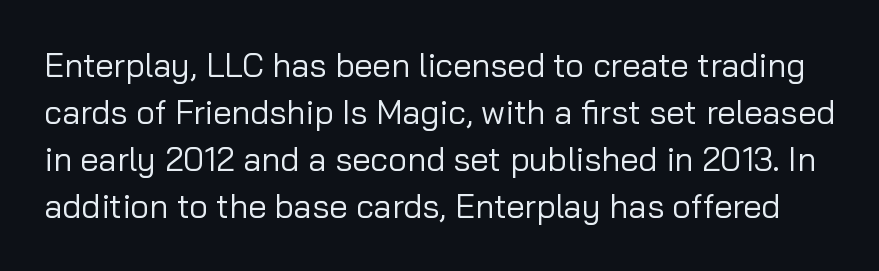
The image shows 33 px regular-weight sans-serif type, upright; set normal line spacing (1.42x), normal letter spacing, not underlined; low stroke contrast and a medium x-height.
